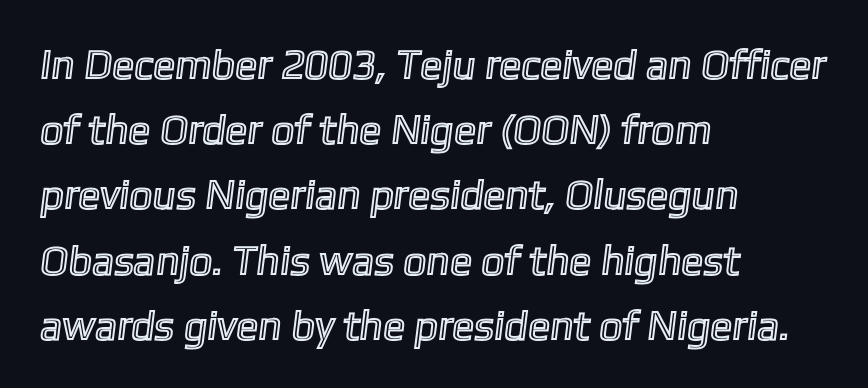
There is no visible air inserted between adjacent glyphs. Interline gaps are of average width in this sample. Varying glyph widths throughout — classic text-font behaviour. The rag falls on the right side of this text block. No word sits above an underline.
